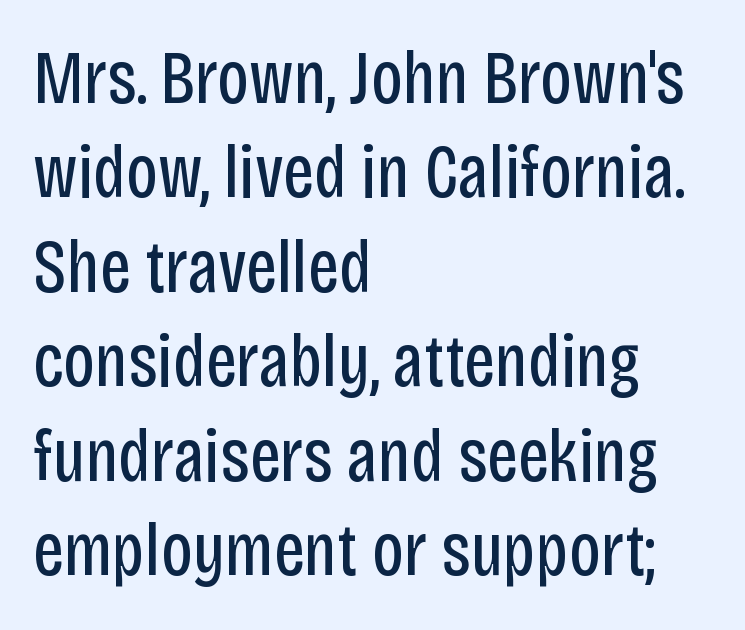
Q: Is the text bold? A: No.
Q: Is the text italic (slanted)? A: No, it is upright.
Q: Is the typeface a serif or a sans-serif typeface? A: Sans-serif.
Q: Is the text underlined? A: No.
Q: How is the paragraph aligned? A: Left-aligned.
Q: Is the spacing between letters normal or unusually wide? A: Normal.
Q: Is the spacing between lines tight, normal or loose? A: Normal.
Q: Width (condensed, normal, or wide)? A: Condensed.
Q: Stroke contrast? A: Low.
Q: x-height? A: Large.
Q: Monospaced? A: No.
